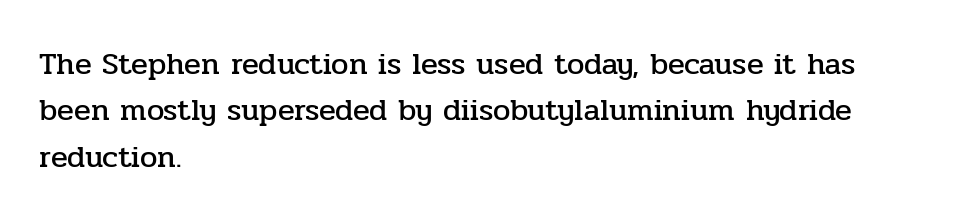
The image shows 31 px serif type, upright; set left-aligned, normal line spacing (1.5x), normal letter spacing, not underlined; low stroke contrast and a medium x-height.
